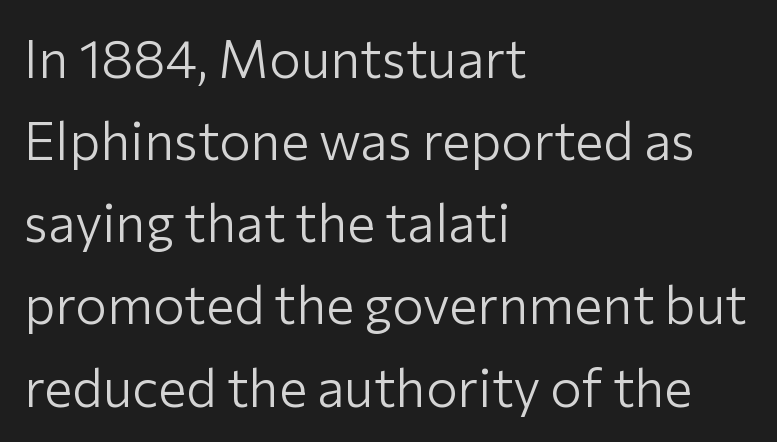
Q: Is the text bold? A: No.
Q: Is the text italic (slanted)? A: No, it is upright.
Q: Is the typeface a serif or a sans-serif typeface? A: Sans-serif.
Q: Is the text underlined? A: No.
Q: How is the paragraph aligned? A: Left-aligned.
Q: Is the spacing between letters normal or unusually wide? A: Normal.
Q: Is the spacing between lines tight, normal or loose? A: Normal.
Q: Width (condensed, normal, or wide)? A: Normal.
Q: Stroke contrast? A: Low.
Q: x-height? A: Medium.
Q: Monospaced? A: No.
